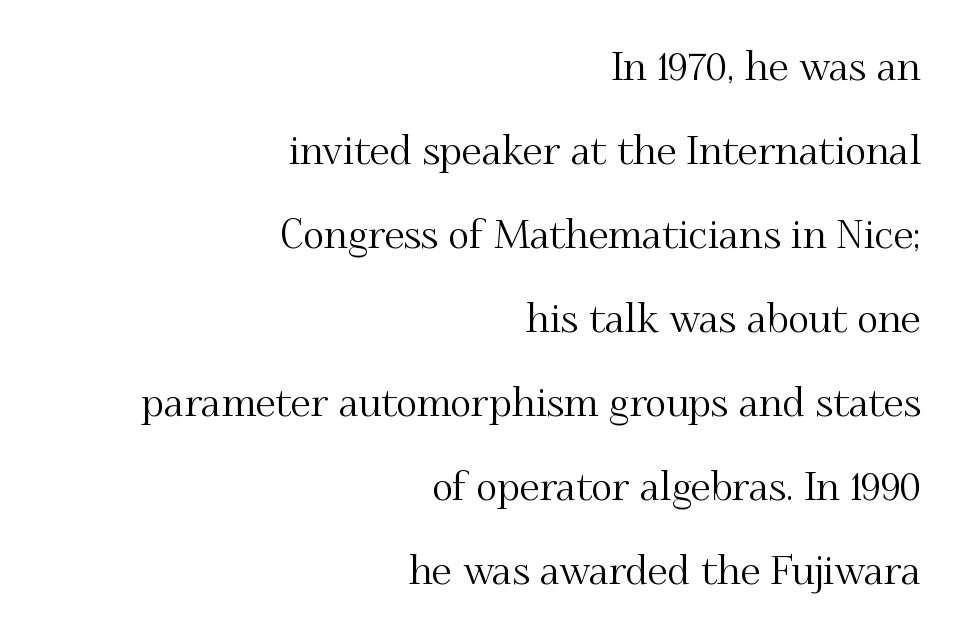
The image shows 40 px serif type, upright; set right-aligned, loose line spacing (2.1x), normal letter spacing, not underlined; medium stroke contrast and a small x-height.
